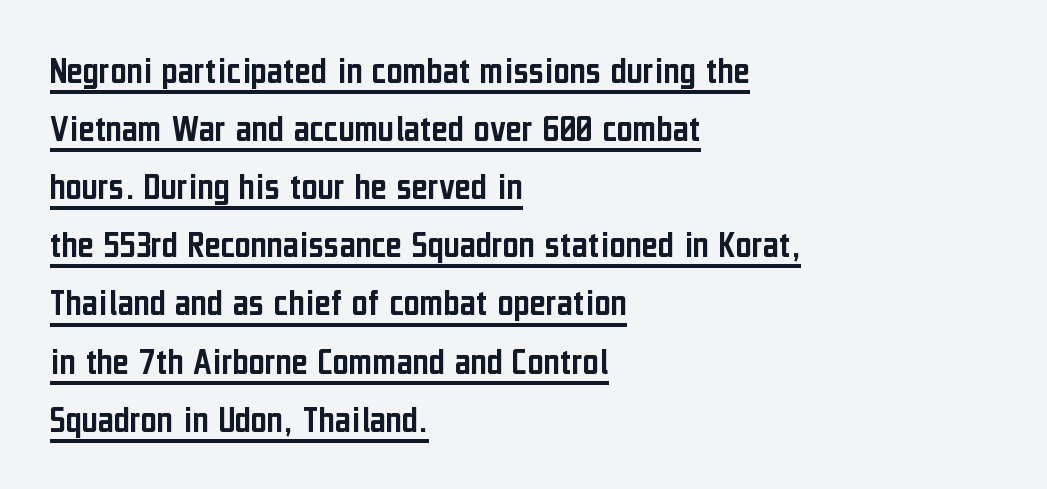
The image shows 39 px condensed sans-serif type, upright; set left-aligned, normal line spacing (1.49x), normal letter spacing, underlined; low stroke contrast and a medium x-height.
